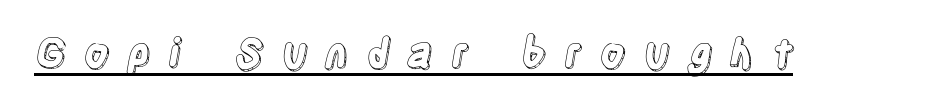
The rendered words wear a rule along their underside. The gaps between neighbouring characters are conspicuously large. The letters advance in unequal steps, a hallmark of proportional type.
